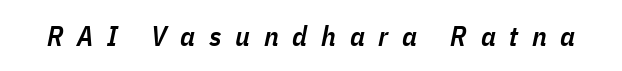
A typesetter would call this proportional, since set widths differ per character. Emphasis-style slanted type is in use. The space directly below the letters is spotless. What weight is shown? A semibold, between regular and bold.
